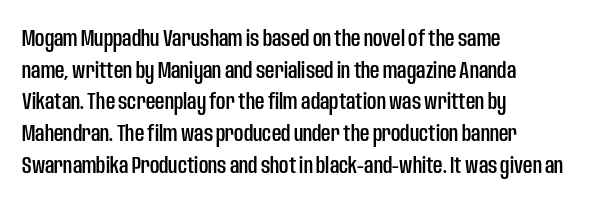
The image shows 23 px text type, upright; set left-aligned, normal line spacing (1.38x), normal letter spacing, not underlined.
